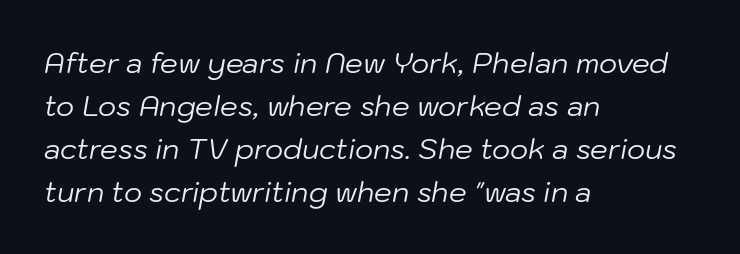
The image shows 28 px regular-weight type, italic (leaning right); set left-aligned, normal line spacing (1.53x), normal letter spacing, not underlined; low stroke contrast and a medium x-height.
